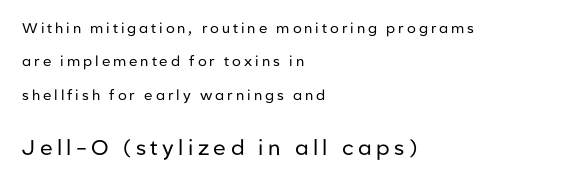
{"italic": "no", "bold": "no", "underline": "no", "align": "left", "line_spacing": "loose", "line_spacing_ratio": 2.39, "letter_spacing": "wide", "letter_spacing_em": 0.21, "larger_block": "second", "size_ratio": 1.5, "glyph_px": 21}
